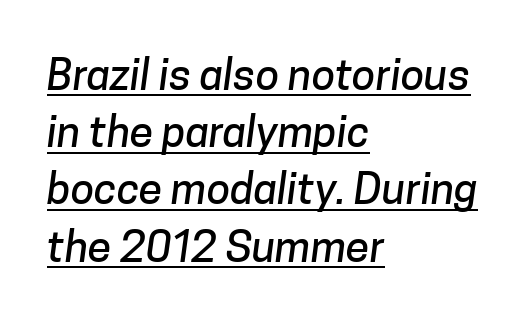
Q: Is the typeface a serif or a sans-serif typeface? A: Sans-serif.
Q: Is the text underlined? A: Yes.
Q: How is the paragraph aligned? A: Left-aligned.
Q: Is the spacing between letters normal or unusually wide? A: Normal.
Q: Is the spacing between lines tight, normal or loose? A: Normal.
Q: Width (condensed, normal, or wide)? A: Normal.
Q: Stroke contrast? A: Low.
Q: x-height? A: Medium.
Q: Monospaced? A: No.
